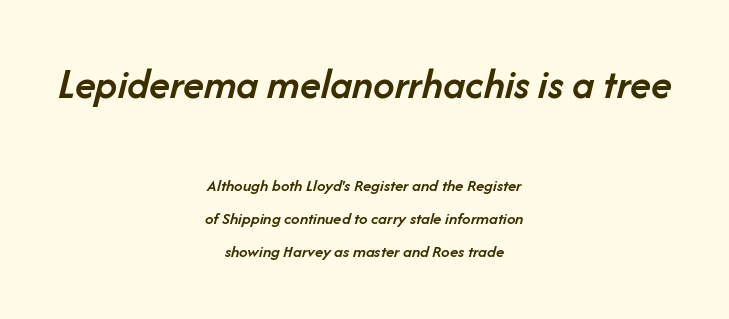
The words here are not underlined. Each new line begins a long way beneath the previous one. Type size steps down from the first block to the second. Spacing verdict: proportional, widths tailored to each character. Is the type bold? Partly — it's a semibold, heavier than regular but not fully bold. Alignment: centered.
